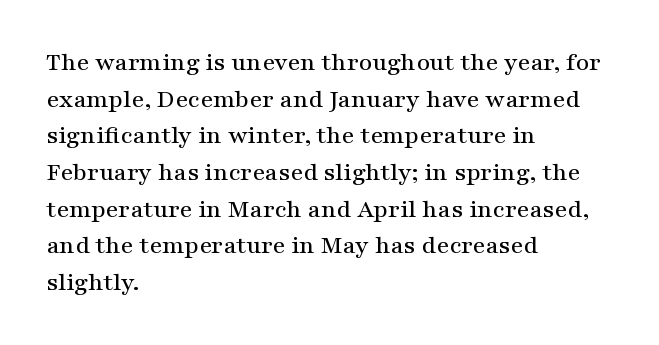
Q: Is the text italic (slanted)? A: No, it is upright.
Q: Is the text underlined? A: No.
Q: How is the paragraph aligned? A: Left-aligned.
Q: Is the spacing between letters normal or unusually wide? A: Normal.
Q: Is the spacing between lines tight, normal or loose? A: Normal.
